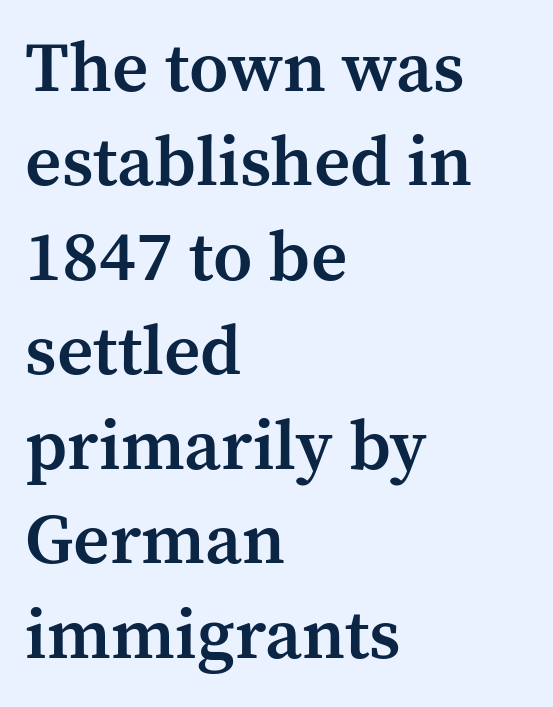
The image shows 71 px semibold serif type, upright; set left-aligned, normal line spacing (1.33x), normal letter spacing, not underlined; medium stroke contrast and a medium x-height.
